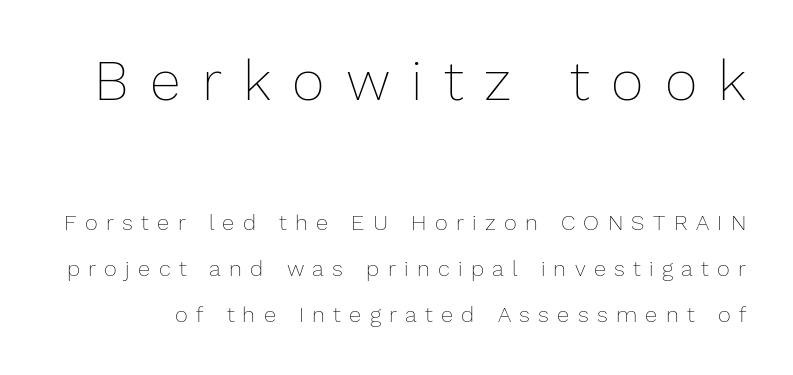
Large over small — that's the arrangement of the two blocks here. Does the lettering tilt? It doesn't — this is upright. You could only call the tracking loose — the letters float apart. No extra ink here — the face is not bold. The zone under the glyphs is completely vacant. Interline gaps are noticeably wide in this sample.
